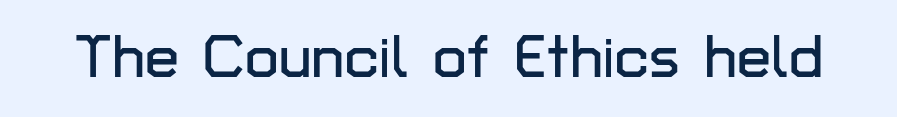
Q: Is the text italic (slanted)? A: No, it is upright.
Q: Is the typeface a serif or a sans-serif typeface? A: Sans-serif.
Q: Is the text underlined? A: No.
Q: Is the spacing between letters normal or unusually wide? A: Normal.
Q: Width (condensed, normal, or wide)? A: Normal.
Q: Stroke contrast? A: Low.
Q: x-height? A: Medium.
Q: Monospaced? A: No.
